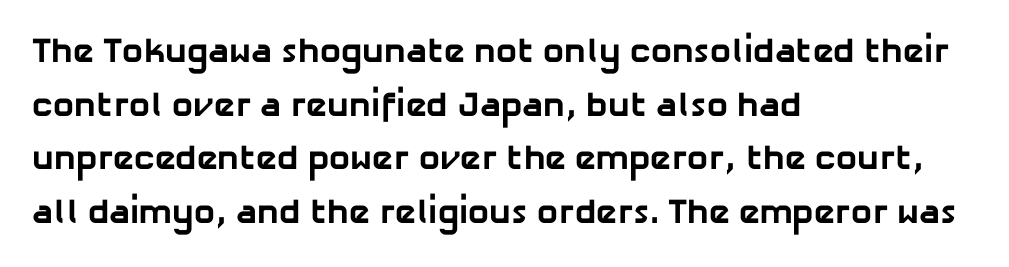
Q: Is the text bold? A: Yes.
Q: Is the typeface a serif or a sans-serif typeface? A: Sans-serif.
Q: Is the text underlined? A: No.
Q: How is the paragraph aligned? A: Left-aligned.
Q: Is the spacing between letters normal or unusually wide? A: Normal.
Q: Is the spacing between lines tight, normal or loose? A: Normal.
Q: Width (condensed, normal, or wide)? A: Normal.
Q: Stroke contrast? A: Low.
Q: x-height? A: Medium.
Q: Monospaced? A: No.
